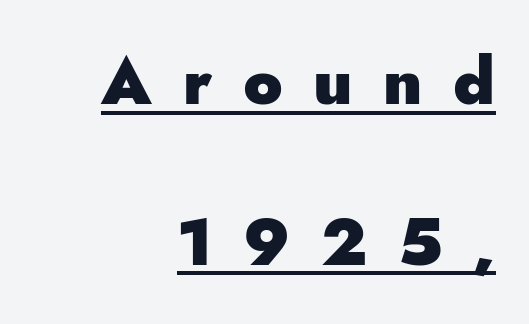
The image shows 65 px heavy sans-serif type, upright; set right-aligned, loose line spacing (2.47x), unusually wide letter spacing (+0.47 em), underlined; low stroke contrast and a small x-height.
